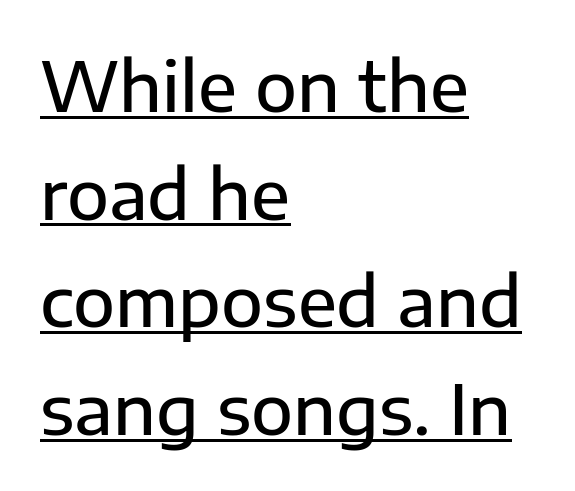
{"serif": "no", "italic": "no", "width": "normal", "stroke_contrast": "low", "x_height": "medium", "monospaced": "no", "underline": "yes", "align": "left", "line_spacing": "normal", "line_spacing_ratio": 1.56, "letter_spacing": "normal", "letter_spacing_em": 0.0, "glyph_px": 69}
